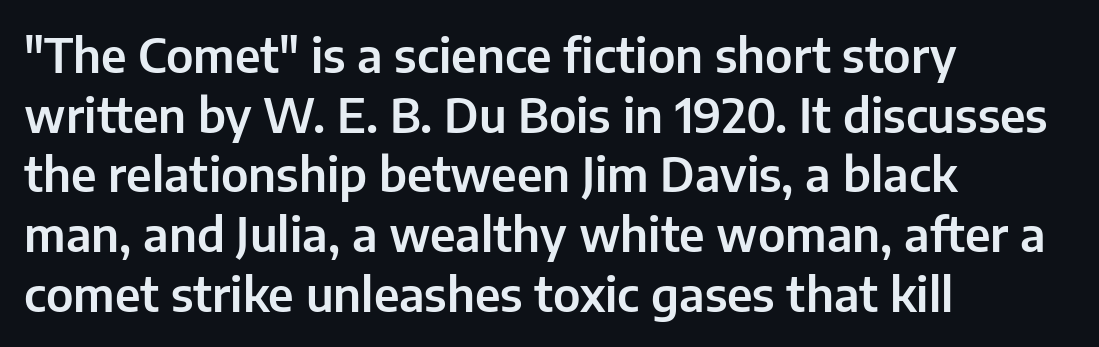
The image shows 47 px sans-serif type, upright; set left-aligned, normal line spacing (1.27x), normal letter spacing, not underlined; low stroke contrast and a medium x-height.
